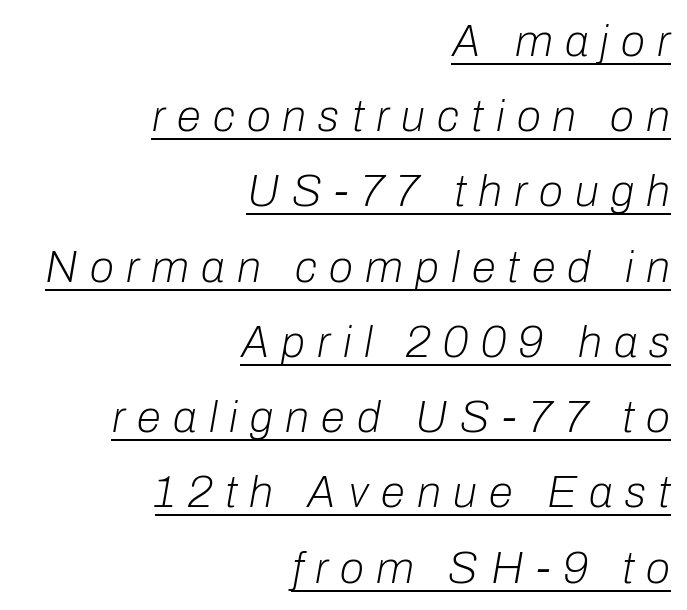
The image shows 44 px light type, italic (leaning right); set right-aligned, line spacing 1.71x, unusually wide letter spacing (+0.28 em), underlined; low stroke contrast and a medium x-height.
